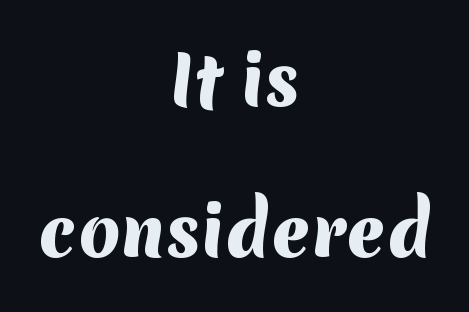
{"serif": "no", "bold": "yes", "weight": "heavy", "width": "normal", "stroke_contrast": "medium", "x_height": "medium", "monospaced": "no", "underline": "no", "align": "center", "line_spacing": "loose", "line_spacing_ratio": 2.25, "letter_spacing": "normal", "letter_spacing_em": 0.0, "glyph_px": 67}
